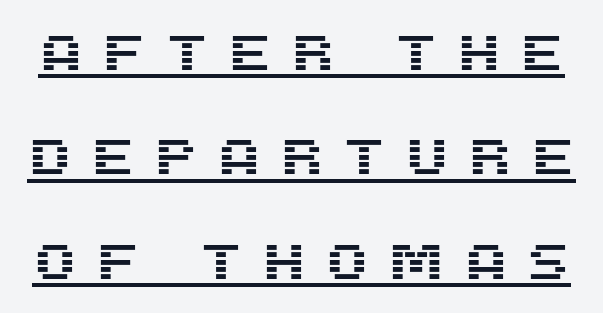
Q: Is the text italic (slanted)? A: No, it is upright.
Q: Is the typeface a serif or a sans-serif typeface? A: Sans-serif.
Q: Is the text underlined? A: Yes.
Q: Is the spacing between letters normal or unusually wide? A: Unusually wide.
Q: Is the spacing between lines tight, normal or loose? A: Loose.
Q: Width (condensed, normal, or wide)? A: Normal.
Q: Stroke contrast? A: Medium.
Q: x-height? A: Large.
Q: Monospaced? A: No.
